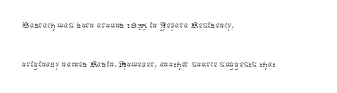
{"italic": "no", "bold": "no", "underline": "no", "align": "left", "line_spacing_ratio": 1.76, "letter_spacing": "normal", "letter_spacing_em": 0.0, "glyph_px": 22}
